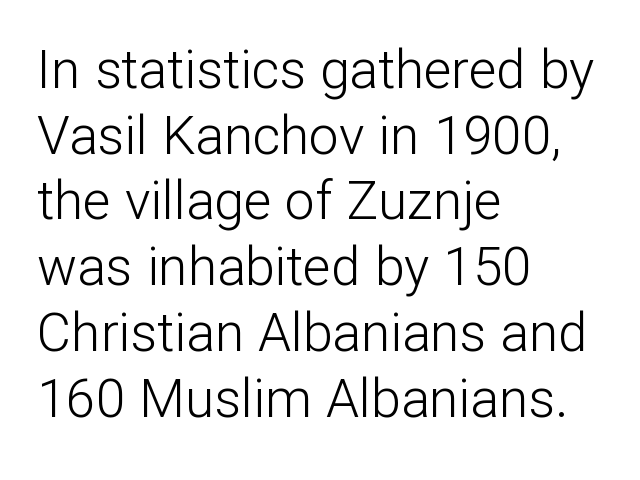
{"serif": "no", "italic": "no", "bold": "no", "weight": "light", "width": "normal", "stroke_contrast": "low", "x_height": "medium", "monospaced": "no", "underline": "no", "align": "left", "line_spacing_ratio": 1.24, "letter_spacing": "normal", "letter_spacing_em": 0.0, "glyph_px": 53}
